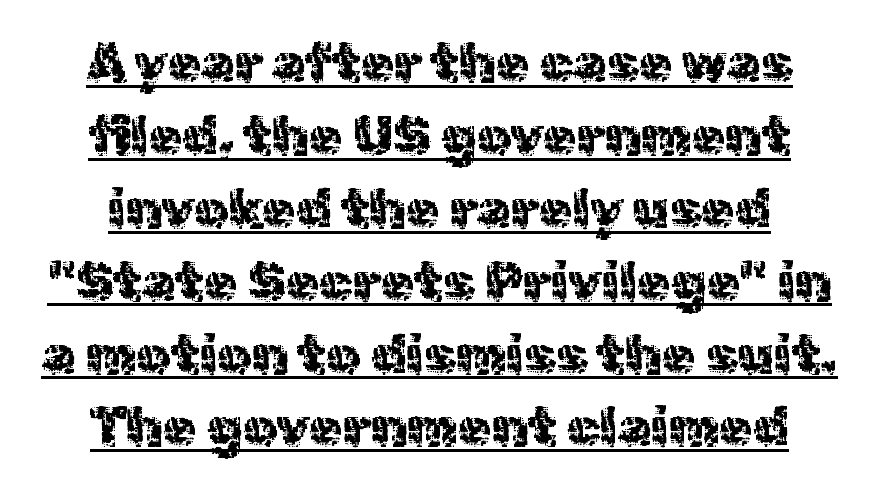
{"serif": "no", "italic": "no", "width": "normal", "x_height": "medium", "monospaced": "no", "underline": "yes", "line_spacing": "normal", "line_spacing_ratio": 1.35, "letter_spacing": "normal", "letter_spacing_em": 0.0, "glyph_px": 54}
